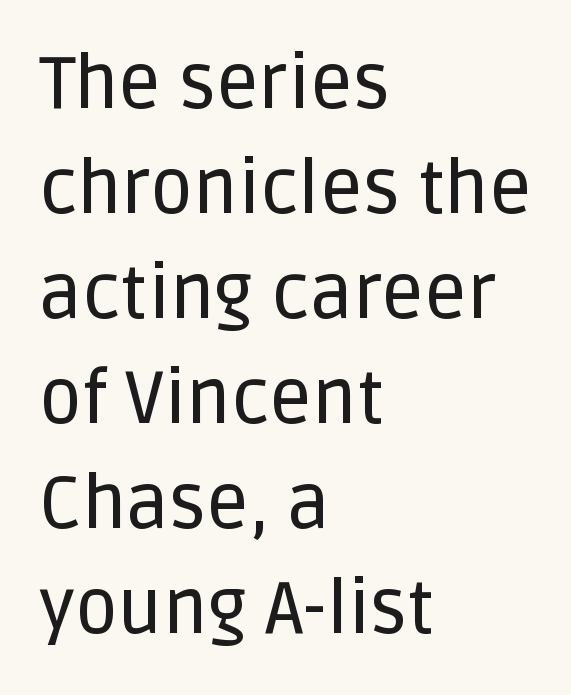
{"serif": "no", "italic": "no", "width": "normal", "stroke_contrast": "low", "x_height": "large", "monospaced": "no", "underline": "no", "align": "left", "line_spacing": "normal", "line_spacing_ratio": 1.42, "letter_spacing": "normal", "letter_spacing_em": 0.0, "glyph_px": 74}
